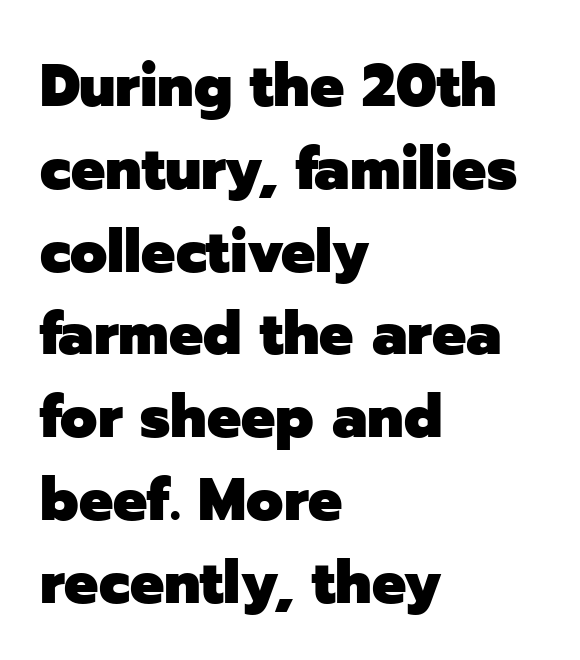
The image shows 60 px heavy sans-serif type, upright; set left-aligned, normal line spacing (1.38x), normal letter spacing, not underlined; low stroke contrast and a medium x-height.
